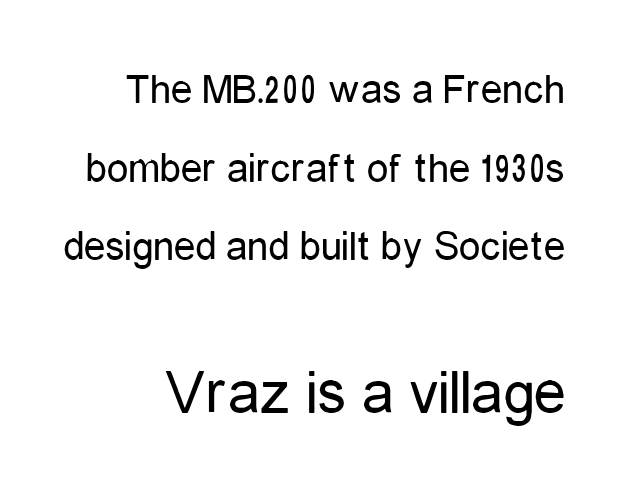
Q: Is the text bold? A: No.
Q: Is the text italic (slanted)? A: No, it is upright.
Q: Is the typeface a serif or a sans-serif typeface? A: Sans-serif.
Q: Is the text underlined? A: No.
Q: Is the spacing between letters normal or unusually wide? A: Normal.
Q: Which block of text is set in a larger size, the first (top) or the second (bottom)? A: The second (bottom) one.
Q: Width (condensed, normal, or wide)? A: Condensed.
Q: Stroke contrast? A: Low.
Q: x-height? A: Medium.
Q: Monospaced? A: No.
